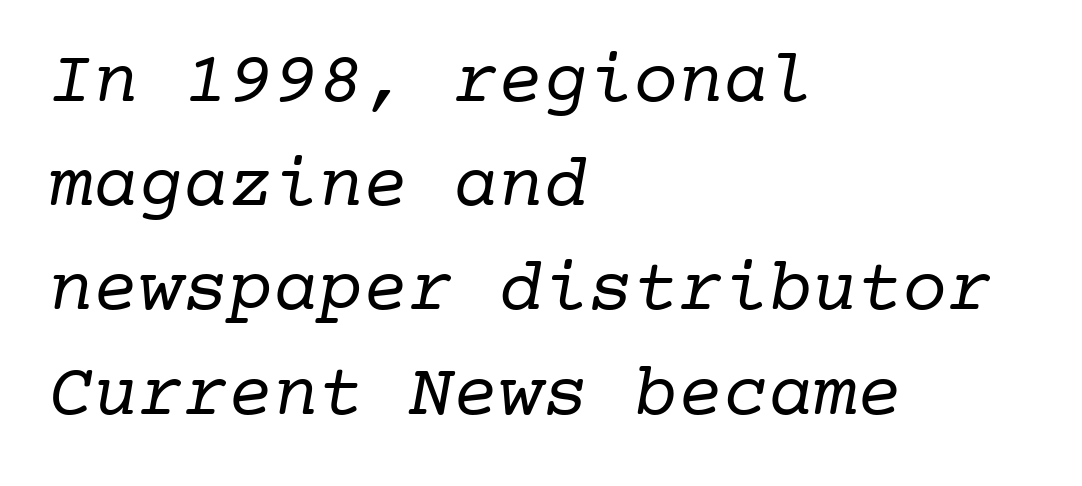
The image shows 75 px regular-weight serif type, monospaced; set left-aligned, normal line spacing (1.39x), normal letter spacing, not underlined; low stroke contrast and a medium x-height.
